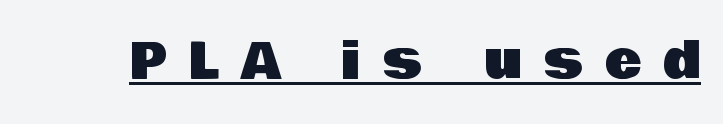
{"serif": "no", "italic": "no", "width": "normal", "stroke_contrast": "low", "x_height": "large", "monospaced": "no", "underline": "yes", "letter_spacing": "wide", "letter_spacing_em": 0.46, "glyph_px": 49}
